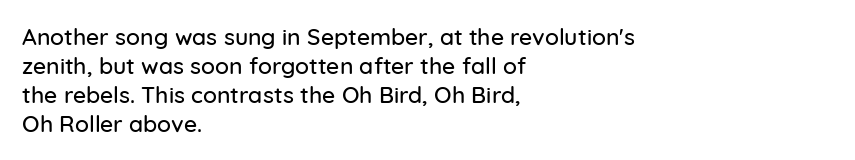
{"italic": "no", "underline": "no", "align": "left", "line_spacing": "normal", "line_spacing_ratio": 1.26, "letter_spacing": "normal", "letter_spacing_em": 0.0, "glyph_px": 23}
